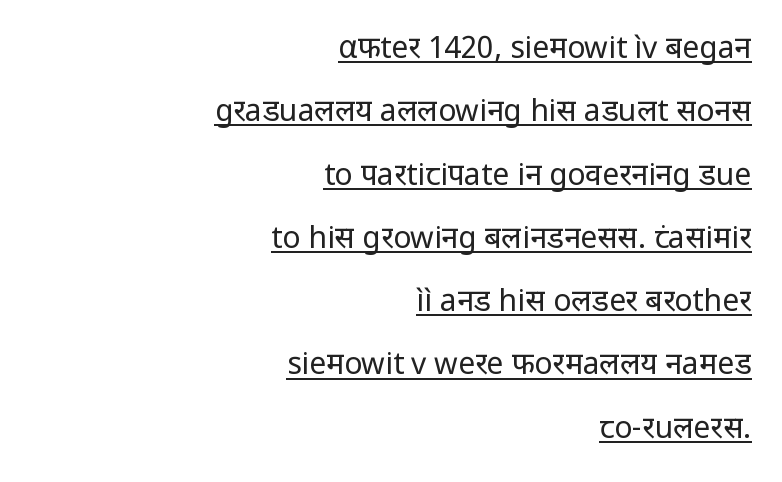
Q: Is the text bold? A: No.
Q: Is the text italic (slanted)? A: No, it is upright.
Q: Is the typeface a serif or a sans-serif typeface? A: Sans-serif.
Q: Is the text underlined? A: Yes.
Q: How is the paragraph aligned? A: Right-aligned.
Q: Is the spacing between letters normal or unusually wide? A: Normal.
Q: Is the spacing between lines tight, normal or loose? A: Loose.
Q: Width (condensed, normal, or wide)? A: Normal.
Q: Stroke contrast? A: Low.
Q: x-height? A: Medium.
Q: Monospaced? A: No.
